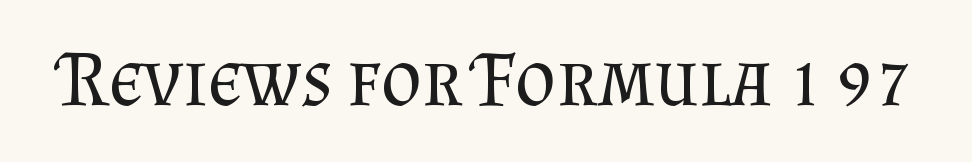
{"serif": "yes", "italic": "no", "bold": "no", "weight": "regular", "width": "normal", "stroke_contrast": "medium", "x_height": "small", "monospaced": "no", "underline": "no", "letter_spacing": "normal", "letter_spacing_em": 0.0, "glyph_px": 78}
